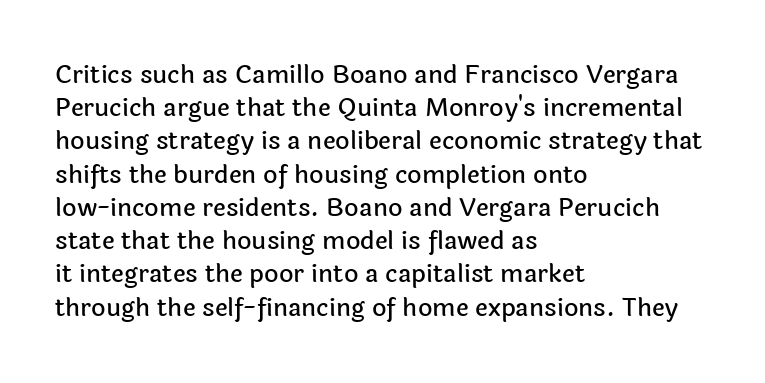
The image shows 25 px text type, upright; set left-aligned, normal line spacing (1.33x), normal letter spacing, not underlined.
